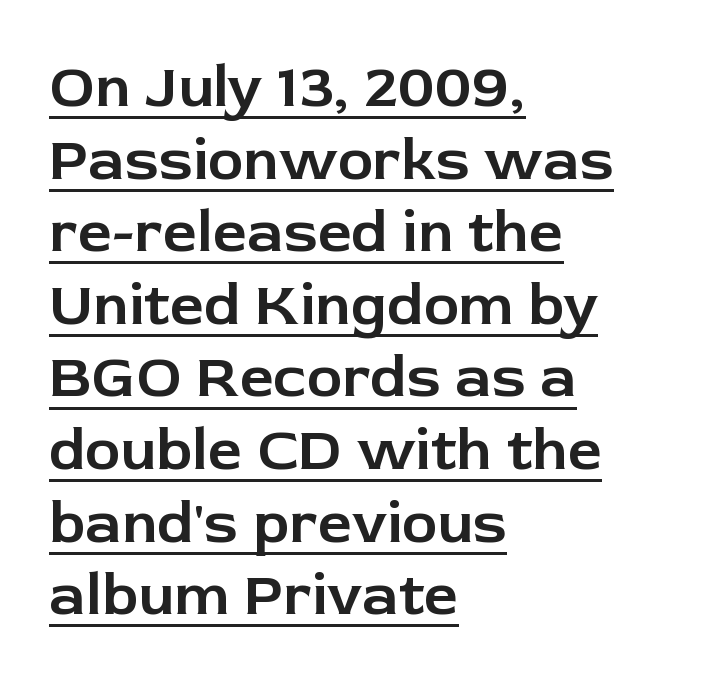
Q: Is the text italic (slanted)? A: No, it is upright.
Q: Is the typeface a serif or a sans-serif typeface? A: Sans-serif.
Q: Is the text underlined? A: Yes.
Q: How is the paragraph aligned? A: Left-aligned.
Q: Is the spacing between letters normal or unusually wide? A: Normal.
Q: Width (condensed, normal, or wide)? A: Normal.
Q: Stroke contrast? A: Low.
Q: x-height? A: Medium.
Q: Monospaced? A: No.
